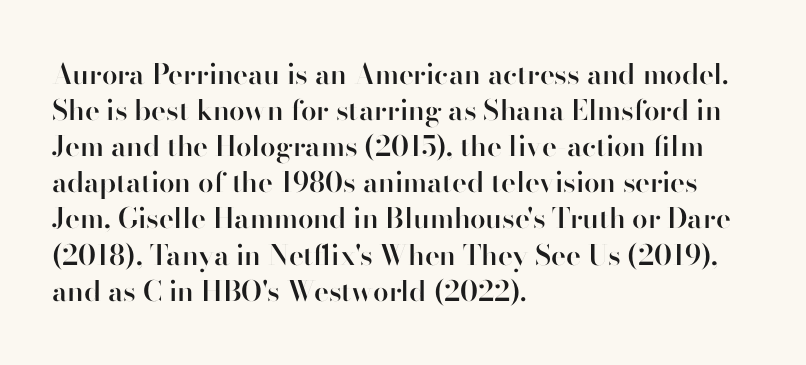
Q: Is the text bold? A: Semi-bold.
Q: Is the text italic (slanted)? A: No, it is upright.
Q: Is the typeface a serif or a sans-serif typeface? A: Sans-serif.
Q: Is the text underlined? A: No.
Q: How is the paragraph aligned? A: Left-aligned.
Q: Is the spacing between letters normal or unusually wide? A: Normal.
Q: Is the spacing between lines tight, normal or loose? A: Normal.
Q: Width (condensed, normal, or wide)? A: Normal.
Q: Stroke contrast? A: High.
Q: x-height? A: Small.
Q: Monospaced? A: No.
